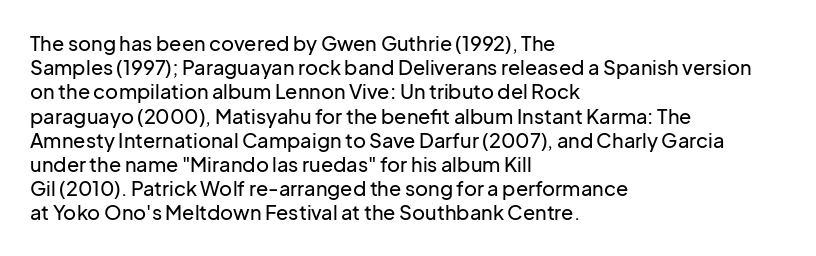
Q: Is the text italic (slanted)? A: No, it is upright.
Q: Is the text underlined? A: No.
Q: How is the paragraph aligned? A: Left-aligned.
Q: Is the spacing between letters normal or unusually wide? A: Normal.
